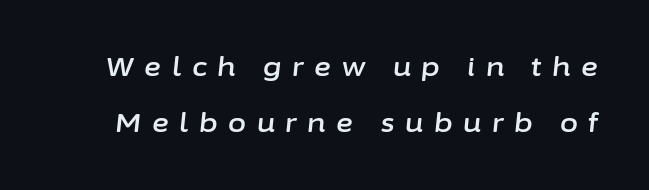
The image shows 26 px text type, italic (leaning right); set loose line spacing (2.14x), unusually wide letter spacing (+0.41 em), not underlined.
